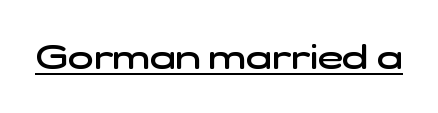
Q: Is the text bold? A: Semi-bold.
Q: Is the typeface a serif or a sans-serif typeface? A: Sans-serif.
Q: Is the text underlined? A: Yes.
Q: Is the spacing between letters normal or unusually wide? A: Normal.
Q: Width (condensed, normal, or wide)? A: Wide.
Q: Stroke contrast? A: Low.
Q: x-height? A: Medium.
Q: Monospaced? A: No.
